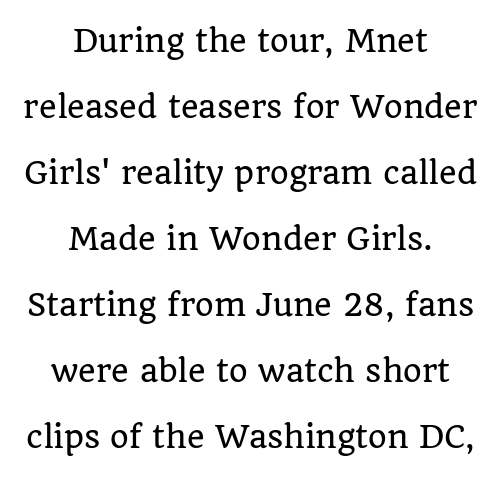
Q: Is the text italic (slanted)? A: No, it is upright.
Q: Is the typeface a serif or a sans-serif typeface? A: Serif.
Q: Is the text underlined? A: No.
Q: How is the paragraph aligned? A: Centered.
Q: Is the spacing between letters normal or unusually wide? A: Normal.
Q: Is the spacing between lines tight, normal or loose? A: Loose.
Q: Width (condensed, normal, or wide)? A: Normal.
Q: Stroke contrast? A: Low.
Q: x-height? A: Large.
Q: Monospaced? A: No.
